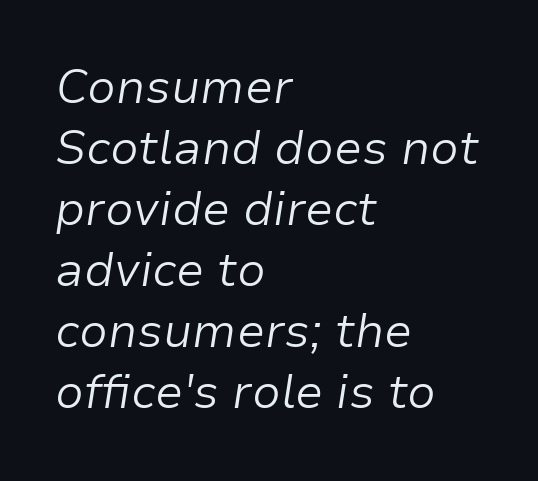
The image shows 47 px light type, italic (leaning right); set left-aligned, normal line spacing (1.3x), normal letter spacing, not underlined; low stroke contrast and a medium x-height.
